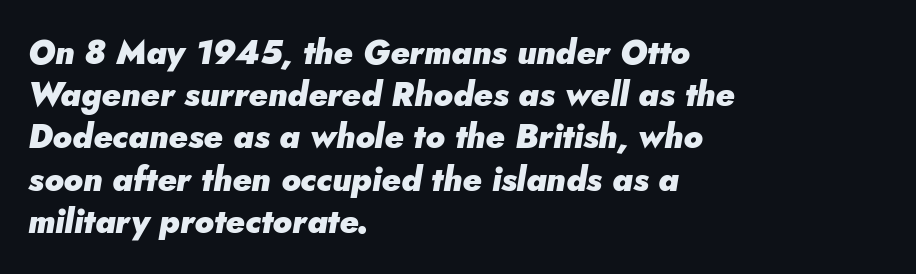
{"italic": "yes", "lean": "right", "slant_degrees": 5, "bold": "yes", "weight": "heavy", "width": "normal", "stroke_contrast": "low", "x_height": "small", "monospaced": "no", "underline": "no", "align": "left", "line_spacing": "normal", "line_spacing_ratio": 1.28, "letter_spacing": "normal", "letter_spacing_em": 0.0, "glyph_px": 33}
